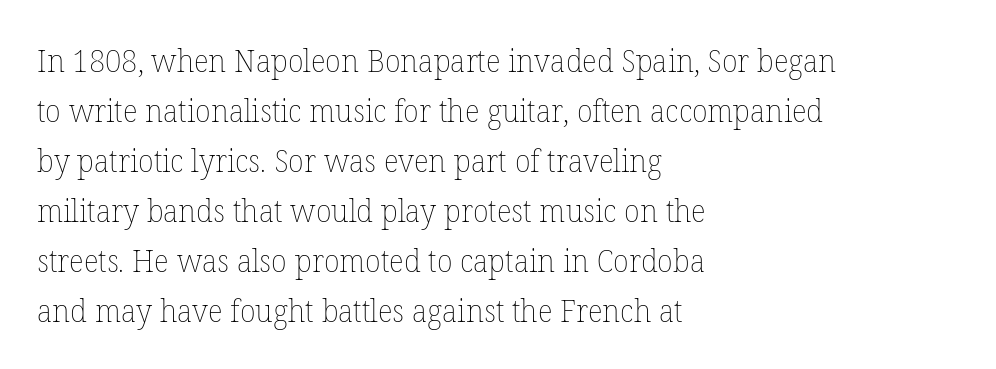
{"italic": "no", "bold": "no", "weight": "thin", "width": "normal", "stroke_contrast": "low", "x_height": "medium", "monospaced": "no", "underline": "no", "align": "left", "line_spacing": "normal", "line_spacing_ratio": 1.56, "letter_spacing": "normal", "letter_spacing_em": 0.0, "glyph_px": 32}
